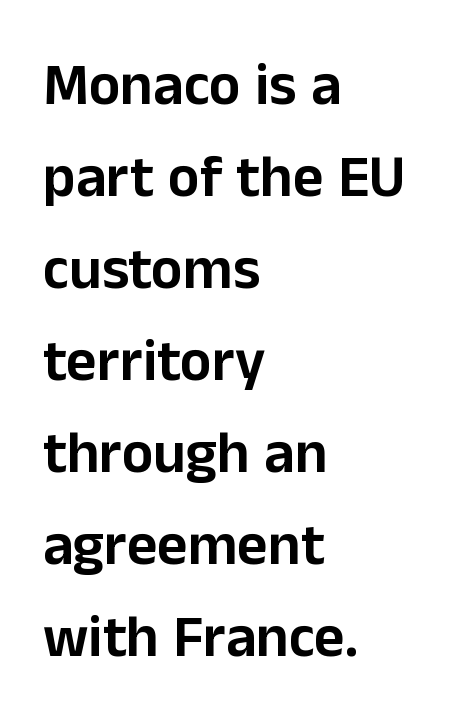
{"serif": "no", "italic": "no", "width": "normal", "stroke_contrast": "low", "x_height": "medium", "monospaced": "no", "underline": "no", "align": "left", "line_spacing": "normal", "line_spacing_ratio": 1.56, "letter_spacing": "normal", "letter_spacing_em": 0.0, "glyph_px": 59}
